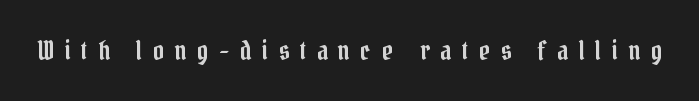
Q: Is the text italic (slanted)? A: No, it is upright.
Q: Is the text underlined? A: No.
Q: Is the spacing between letters normal or unusually wide? A: Unusually wide.
